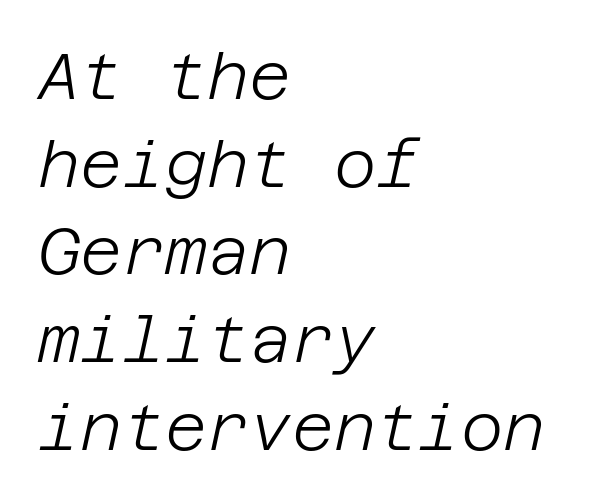
{"italic": "yes", "lean": "right", "slant_degrees": 12, "bold": "no", "weight": "light", "width": "normal", "stroke_contrast": "low", "x_height": "large", "underline": "no", "align": "left", "line_spacing": "normal", "line_spacing_ratio": 1.35, "letter_spacing": "normal", "letter_spacing_em": 0.0, "glyph_px": 65}
